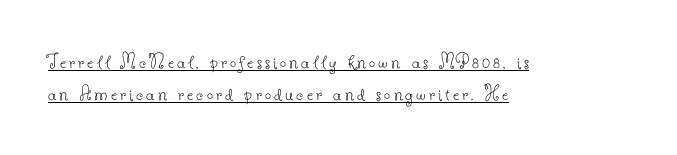
The image shows 22 px text type, upright; set left-aligned, normal line spacing (1.45x), underlined.
